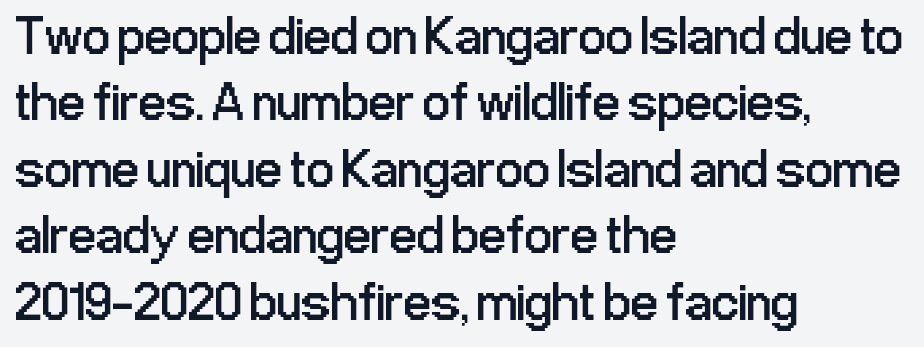
The image shows 54 px regular-weight, condensed sans-serif type, upright; set left-aligned, line spacing 1.23x, normal letter spacing, not underlined; low stroke contrast and a medium x-height.
